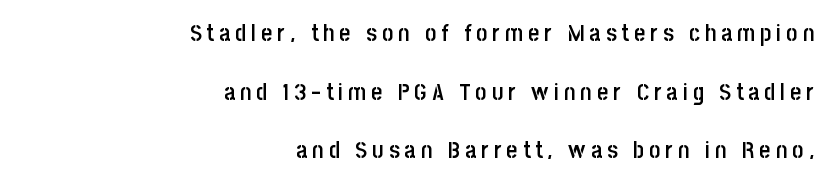
{"italic": "no", "bold": "semi", "underline": "no", "align": "right", "line_spacing": "loose", "line_spacing_ratio": 2.44, "letter_spacing": "wide", "letter_spacing_em": 0.21, "glyph_px": 24}
